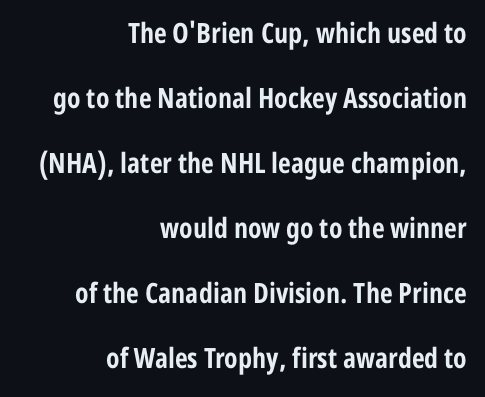
{"serif": "no", "italic": "no", "bold": "yes", "weight": "bold", "width": "condensed", "stroke_contrast": "low", "x_height": "medium", "monospaced": "no", "underline": "no", "align": "right", "line_spacing": "loose", "line_spacing_ratio": 2.32, "letter_spacing": "normal", "letter_spacing_em": 0.0, "glyph_px": 28}
